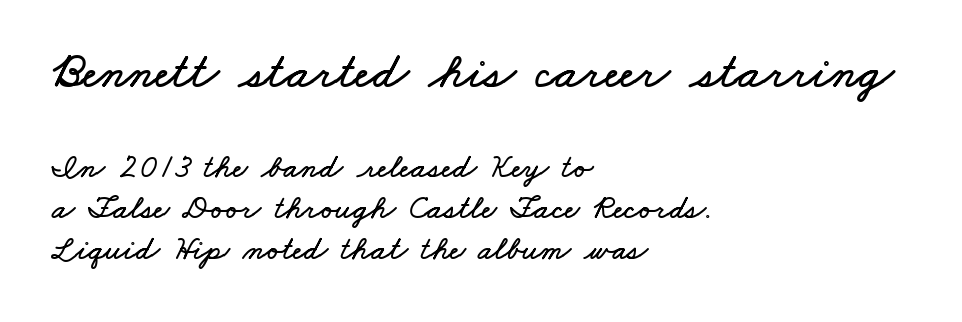
{"width": "wide", "stroke_contrast": "low", "x_height": "small", "monospaced": "no", "underline": "no", "align": "left", "line_spacing_ratio": 1.24, "letter_spacing": "normal", "letter_spacing_em": 0.0, "larger_block": "first", "size_ratio": 1.52, "glyph_px": 50}
